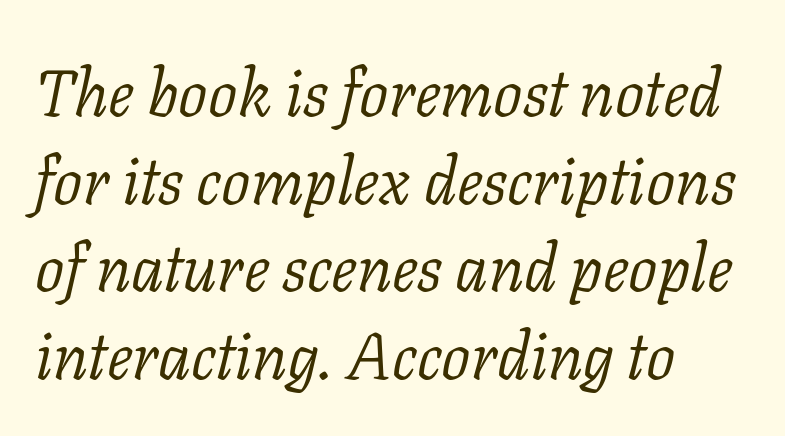
{"serif": "yes", "italic": "yes", "lean": "right", "slant_degrees": 11, "bold": "no", "weight": "light", "width": "normal", "stroke_contrast": "low", "x_height": "medium", "monospaced": "no", "underline": "no", "align": "left", "line_spacing": "normal", "line_spacing_ratio": 1.35, "letter_spacing": "normal", "letter_spacing_em": 0.0, "glyph_px": 65}
